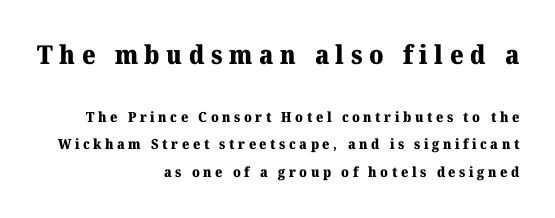
Every letter is thick-stroked: bold, no question. Lines of text with bare space underneath. The vertical gap from one line to the next is large. Ascenders rise straight up at ninety degrees. The text block is weighted toward the right margin, trailing off unevenly leftward. The passage shown has open, widely tracked lettering throughout.
